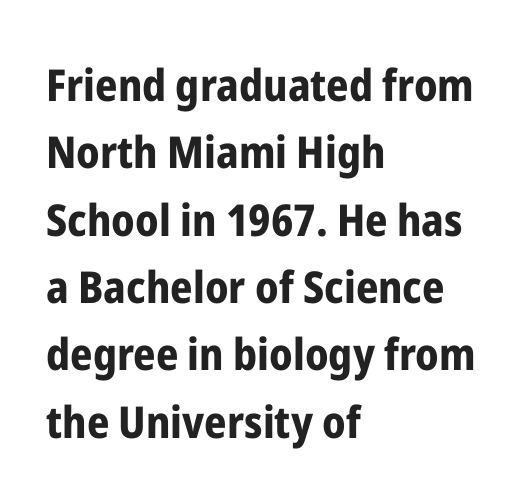
Q: Is the text bold? A: Yes.
Q: Is the text italic (slanted)? A: No, it is upright.
Q: Is the typeface a serif or a sans-serif typeface? A: Sans-serif.
Q: Is the text underlined? A: No.
Q: How is the paragraph aligned? A: Left-aligned.
Q: Is the spacing between letters normal or unusually wide? A: Normal.
Q: Is the spacing between lines tight, normal or loose? A: Normal.
Q: Width (condensed, normal, or wide)? A: Condensed.
Q: Stroke contrast? A: Low.
Q: x-height? A: Medium.
Q: Monospaced? A: No.
